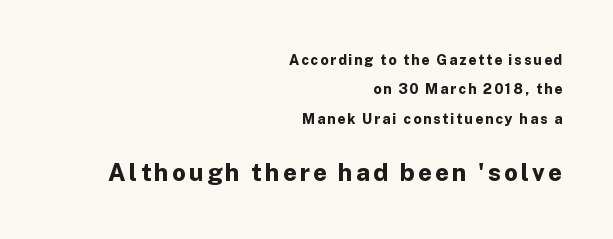
Q: Is the text bold? A: Yes.
Q: Is the text italic (slanted)? A: No, it is upright.
Q: Is the text underlined? A: No.
Q: How is the paragraph aligned? A: Right-aligned.
Q: Is the spacing between lines tight, normal or loose? A: Loose.
Q: Which block of text is set in a larger size, the first (top) or the second (bottom)? A: The second (bottom) one.
